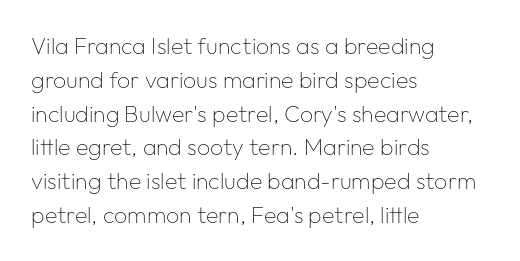
{"italic": "no", "bold": "no", "underline": "no", "align": "left", "line_spacing": "normal", "line_spacing_ratio": 1.47, "letter_spacing": "normal", "letter_spacing_em": 0.0, "glyph_px": 23}
